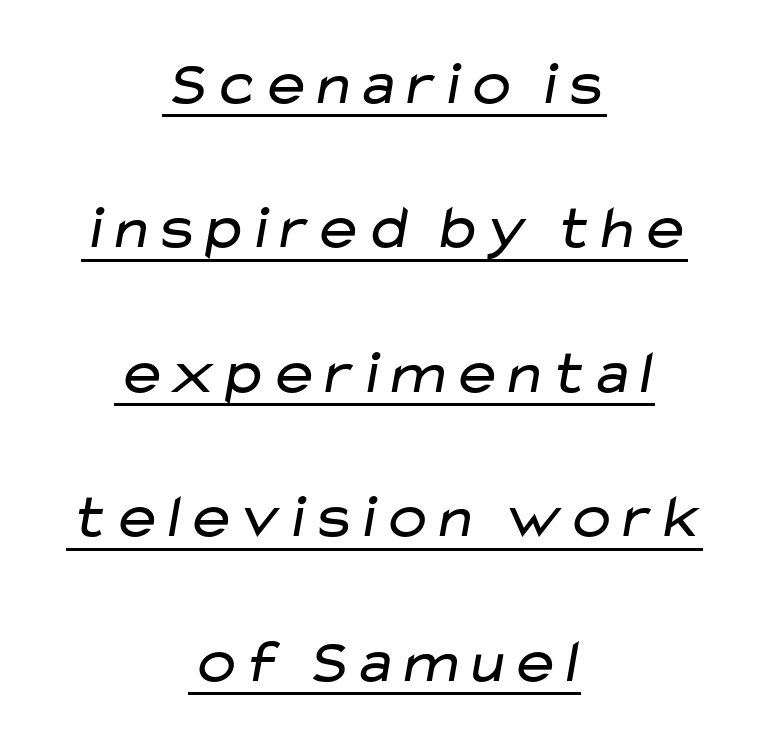
{"serif": "no", "bold": "no", "weight": "regular", "width": "wide", "stroke_contrast": "low", "x_height": "medium", "monospaced": "no", "underline": "yes", "align": "center", "line_spacing": "loose", "line_spacing_ratio": 2.33, "letter_spacing": "normal", "letter_spacing_em": 0.0, "glyph_px": 62}
